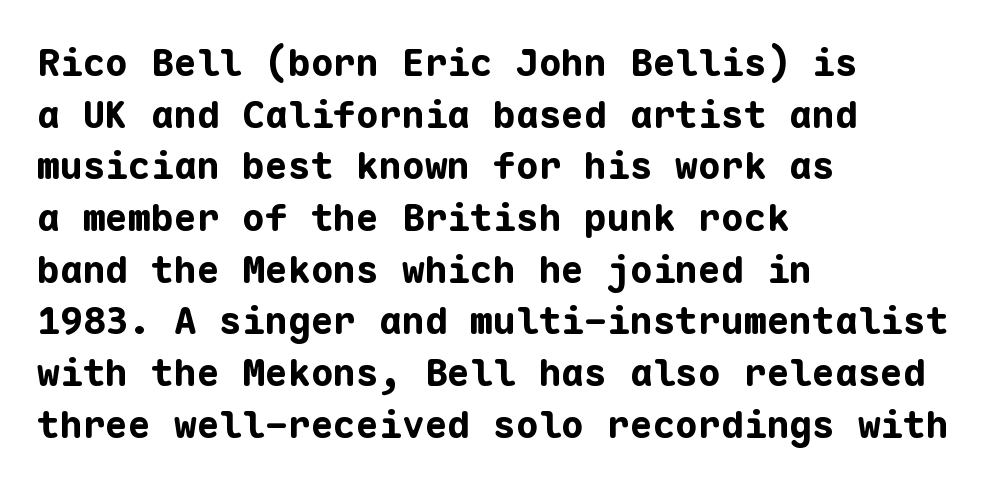
The image shows 38 px bold sans-serif type, upright, monospaced; set left-aligned, normal line spacing (1.36x), normal letter spacing, not underlined; low stroke contrast and a medium x-height.
